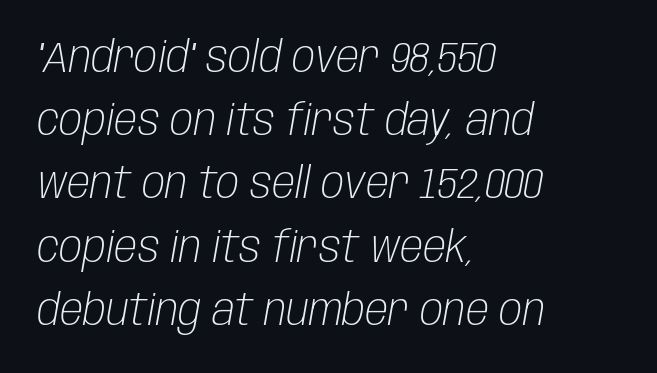
Q: Is the text bold? A: No.
Q: Is the text italic (slanted)? A: Yes, it leans right by about 10 degrees.
Q: Is the text underlined? A: No.
Q: How is the paragraph aligned? A: Left-aligned.
Q: Is the spacing between letters normal or unusually wide? A: Normal.
Q: Is the spacing between lines tight, normal or loose? A: Normal.
Q: Width (condensed, normal, or wide)? A: Condensed.
Q: Stroke contrast? A: Low.
Q: x-height? A: Large.
Q: Monospaced? A: No.
